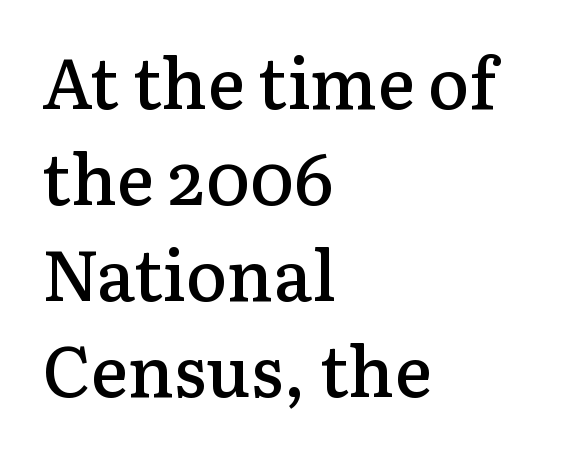
The image shows 70 px semibold serif type, upright; set left-aligned, normal line spacing (1.37x), normal letter spacing, not underlined; low stroke contrast and a medium x-height.
